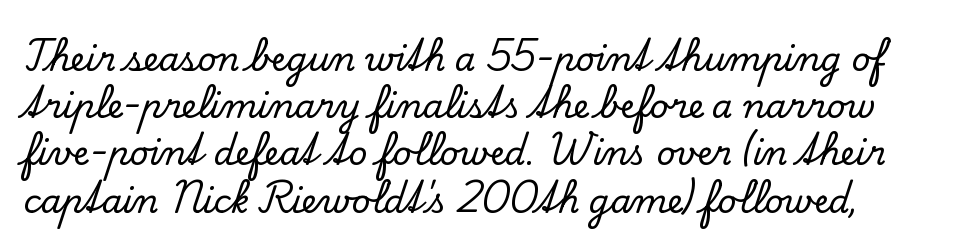
The image shows 33 px serif type; set normal line spacing (1.43x), normal letter spacing, not underlined; low stroke contrast and a small x-height.
